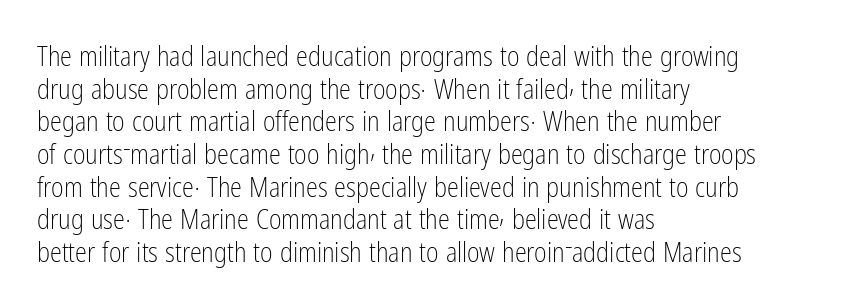
What stands out about the letter spacing? Nothing — it is the standard amount. This is not heavy type; no bold has been used. Just letters on the line, the space beneath them empty. Notice how the stems are strictly vertical — no italics here. This rendering uses left alignment, leaving the right contour irregular.
